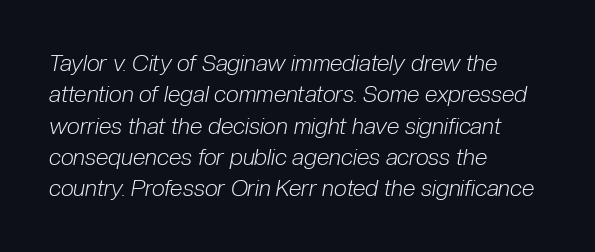
{"italic": "yes", "lean": "right", "slant_degrees": 10, "bold": "no", "underline": "no", "align": "left", "line_spacing": "normal", "line_spacing_ratio": 1.36, "letter_spacing": "normal", "letter_spacing_em": 0.0, "glyph_px": 23}
